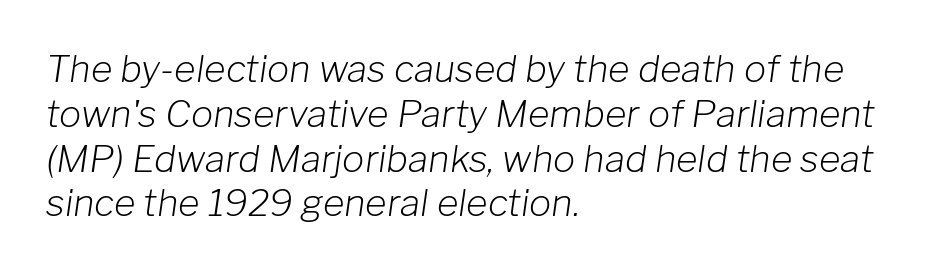
{"italic": "yes", "lean": "right", "slant_degrees": 8, "bold": "no", "weight": "light", "width": "normal", "stroke_contrast": "low", "x_height": "medium", "monospaced": "no", "underline": "no", "align": "left", "line_spacing_ratio": 1.21, "letter_spacing": "normal", "letter_spacing_em": 0.0, "glyph_px": 37}
